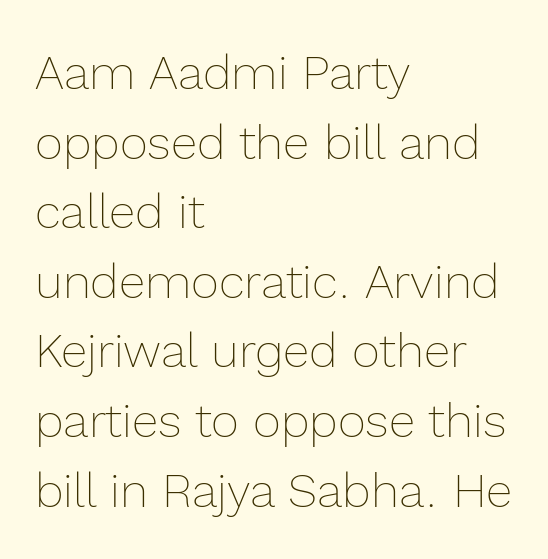
{"italic": "no", "bold": "no", "weight": "thin", "width": "normal", "x_height": "medium", "monospaced": "no", "underline": "no", "align": "left", "line_spacing": "normal", "line_spacing_ratio": 1.45, "letter_spacing": "normal", "letter_spacing_em": 0.0, "glyph_px": 48}
